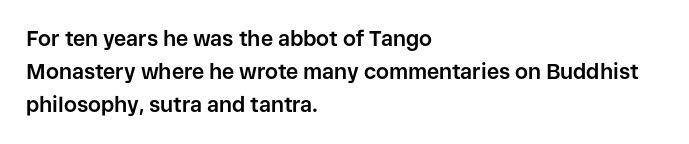
Weight check: bold — yes, fully. This rendering features lettering with no underline. This is the regular roman posture of the typeface. Is there much room between lines? A standard amount, neither cramped nor airy. No extra tracking has been applied to these lines. The rag falls on the right side of this text block.
